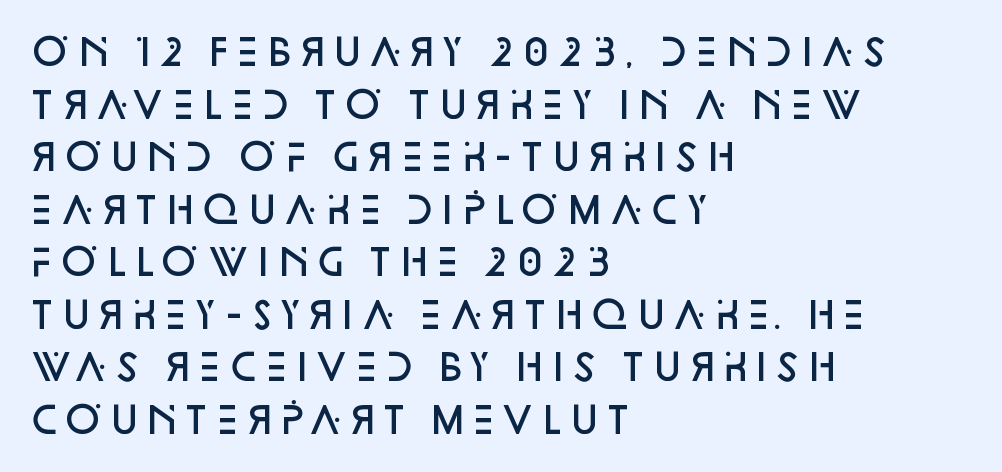
The letters stand upright; this is a roman face. The rendering anchors every line to the left-hand side. You can tell from the bare stems that sans-serif type was used. Characters follow at the spacing the type designer built in. The face used here is proportionally spaced, like ordinary book or web type.
